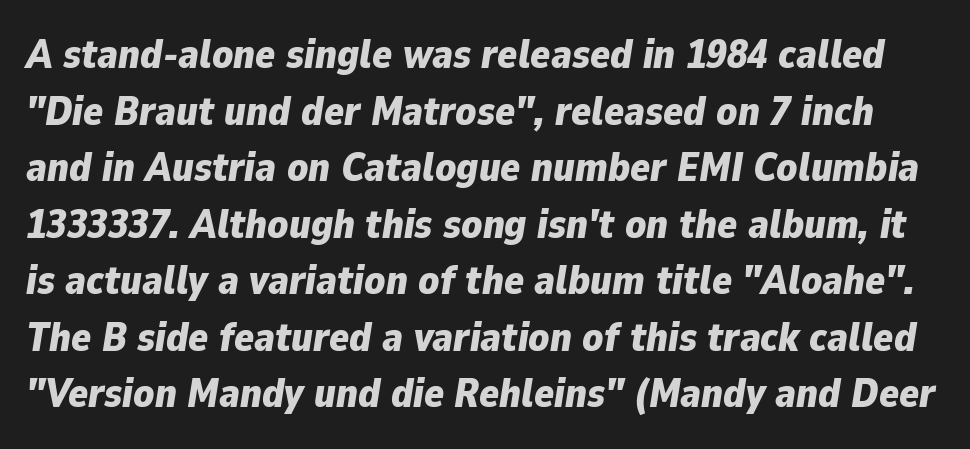
Q: Is the text bold? A: Yes.
Q: Is the text italic (slanted)? A: Yes, it leans right by about 9 degrees.
Q: Is the text underlined? A: No.
Q: Is the spacing between letters normal or unusually wide? A: Normal.
Q: Is the spacing between lines tight, normal or loose? A: Normal.
Q: Width (condensed, normal, or wide)? A: Normal.
Q: Stroke contrast? A: Low.
Q: x-height? A: Medium.
Q: Monospaced? A: No.
